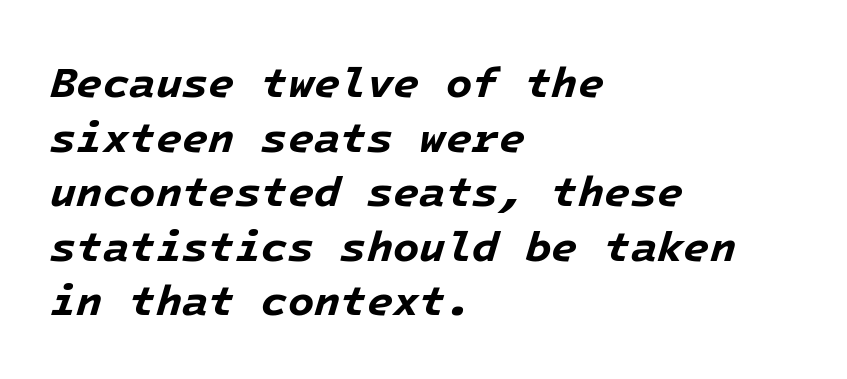
{"italic": "yes", "lean": "right", "slant_degrees": 16, "bold": "yes", "weight": "bold", "width": "normal", "stroke_contrast": "low", "x_height": "medium", "underline": "no", "align": "left", "line_spacing": "normal", "line_spacing_ratio": 1.27, "letter_spacing": "normal", "letter_spacing_em": 0.0, "glyph_px": 43}
